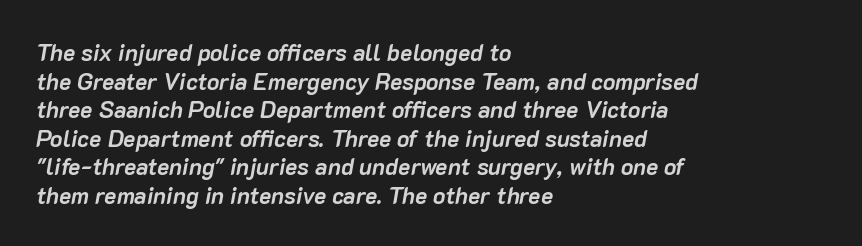
The image shows 23 px bold type, italic (leaning right); set left-aligned, line spacing 1.24x, normal letter spacing, not underlined.
